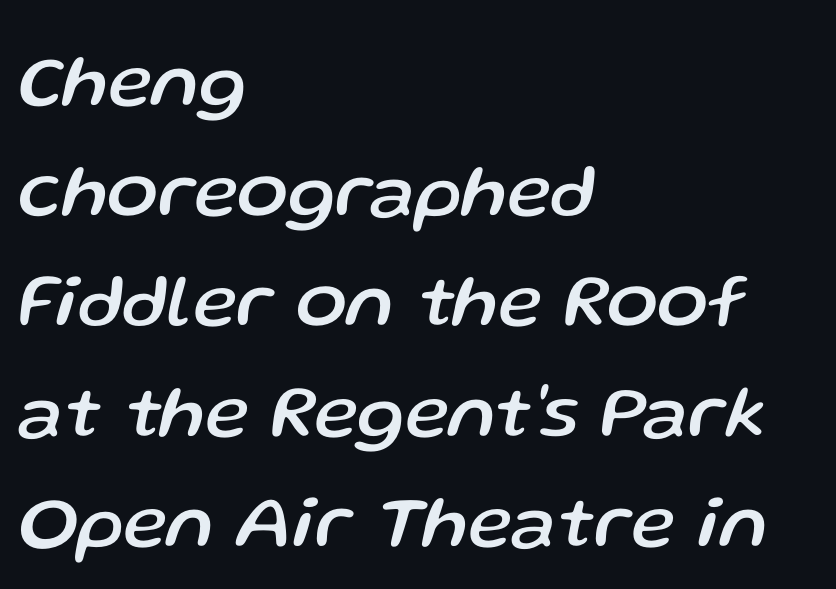
{"italic": "yes", "lean": "right", "slant_degrees": 13, "width": "normal", "stroke_contrast": "low", "x_height": "medium", "monospaced": "no", "underline": "no", "align": "left", "line_spacing": "normal", "line_spacing_ratio": 1.47, "letter_spacing": "normal", "letter_spacing_em": 0.0, "glyph_px": 75}
